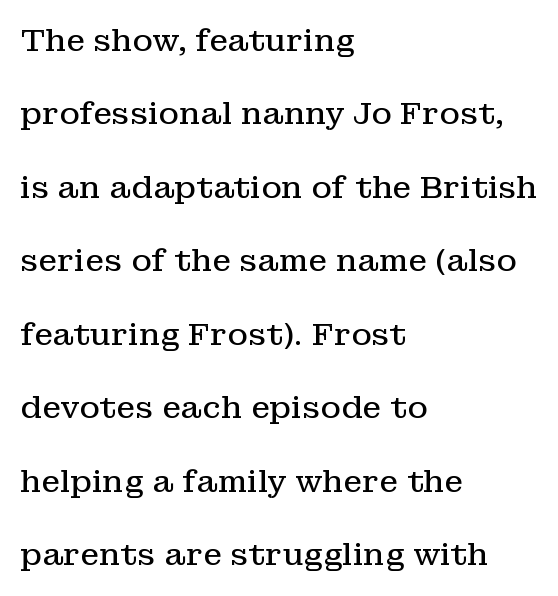
Q: Is the text bold? A: No.
Q: Is the text italic (slanted)? A: No, it is upright.
Q: Is the typeface a serif or a sans-serif typeface? A: Serif.
Q: Is the text underlined? A: No.
Q: How is the paragraph aligned? A: Left-aligned.
Q: Is the spacing between letters normal or unusually wide? A: Normal.
Q: Is the spacing between lines tight, normal or loose? A: Loose.
Q: Width (condensed, normal, or wide)? A: Normal.
Q: Stroke contrast? A: Low.
Q: x-height? A: Medium.
Q: Monospaced? A: No.
